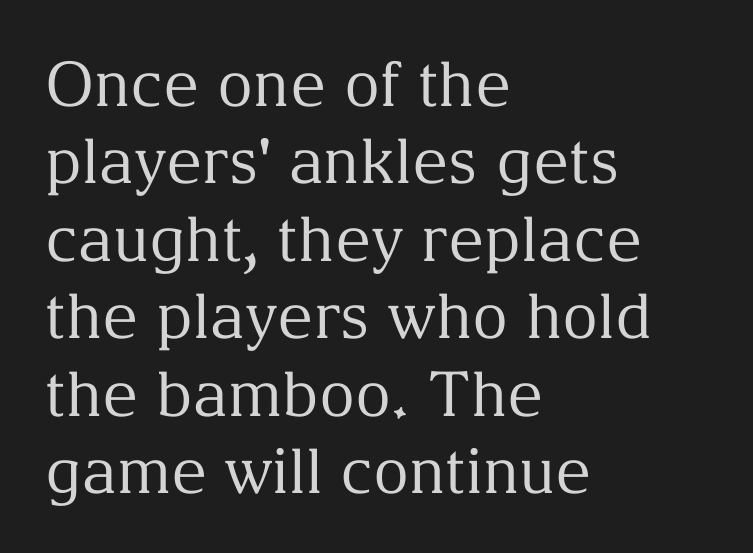
The typeface chosen for these lines features serifs. Honestly, the letter spacing is just normal — you wouldn't notice it. Posture: upright roman. The paragraph shown leans on its left margin. The designer left line spacing at the default. Ink coverage per letter is moderate at most.
